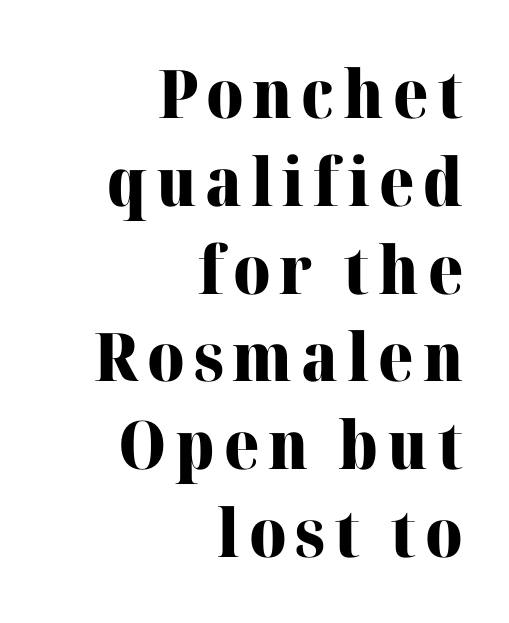
The image shows 67 px heavy serif type, upright; set right-aligned, normal line spacing (1.31x), not underlined; high stroke contrast and a medium x-height.
